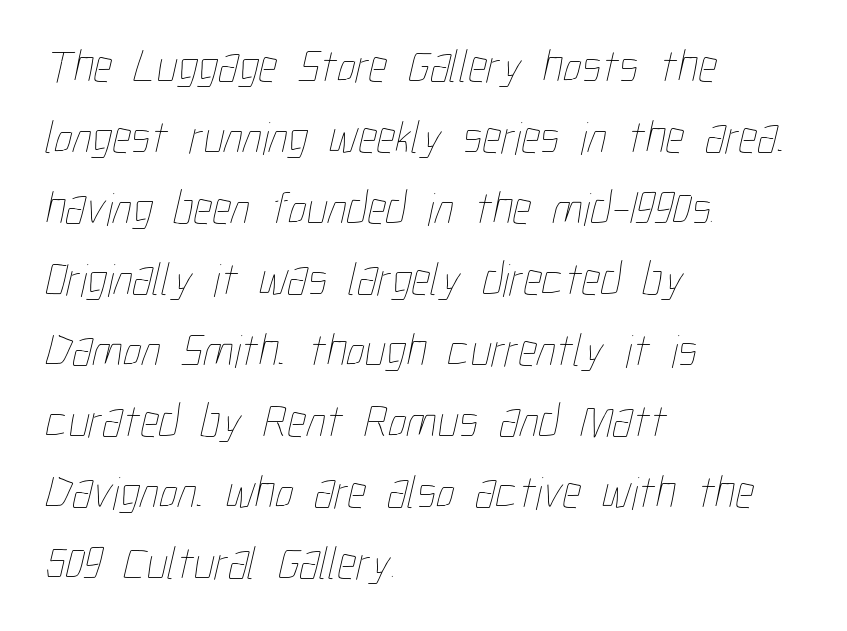
On a weight scale, this lands at 450 or below. You could not count columns in this text — the font is proportionally spaced. Interline gaps are of average width in this sample. Honestly, there is no underline to notice here at all. This rendering leaves character spacing at its baseline value. Layout note: lines flush left.
